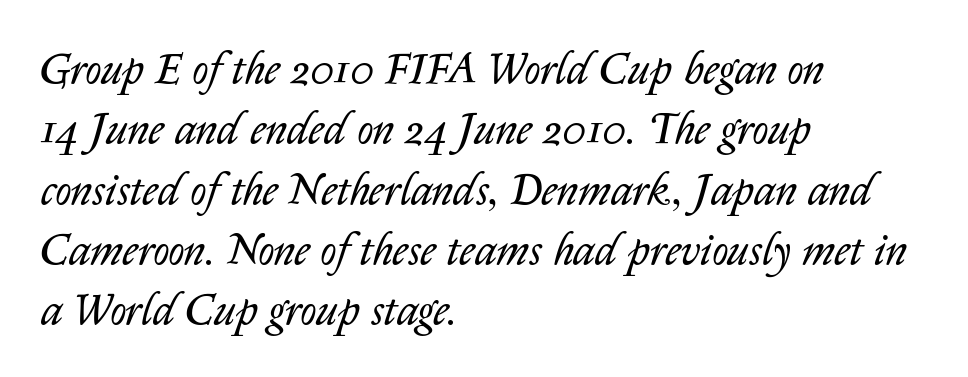
{"italic": "yes", "lean": "right", "slant_degrees": 14, "bold": "no", "weight": "regular", "width": "normal", "stroke_contrast": "low", "x_height": "medium", "monospaced": "no", "underline": "no", "align": "left", "line_spacing": "normal", "line_spacing_ratio": 1.37, "letter_spacing": "normal", "letter_spacing_em": 0.0, "glyph_px": 44}
